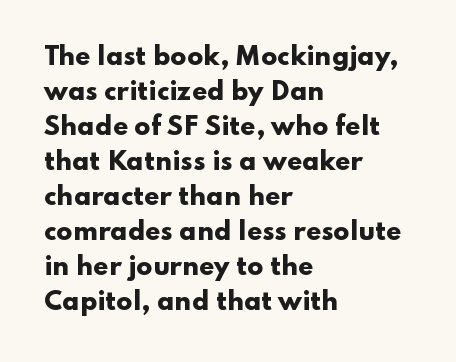
A classic flush-left, rag-right setting is used for this passage. The strokes are fattened all the way to bold. Plain, unruled lines of type. Tracking value appears to be zero — textbook default spacing.
